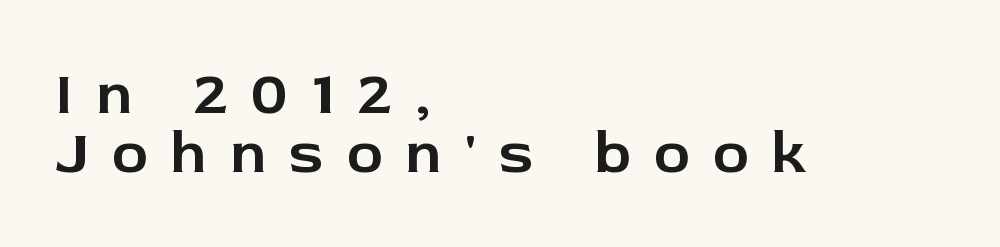
{"serif": "no", "italic": "no", "width": "normal", "stroke_contrast": "low", "x_height": "medium", "monospaced": "no", "underline": "no", "align": "left", "line_spacing": "tight", "line_spacing_ratio": 0.96, "letter_spacing": "wide", "letter_spacing_em": 0.38, "glyph_px": 61}
